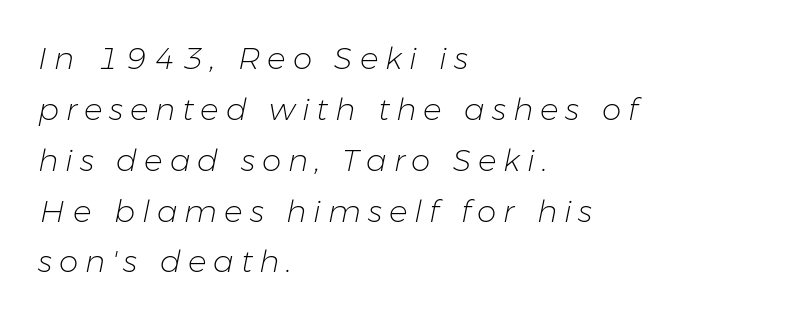
The image shows 31 px light type, italic (leaning right); set left-aligned, normal line spacing (1.64x), unusually wide letter spacing (+0.22 em), not underlined; low stroke contrast and a medium x-height.
